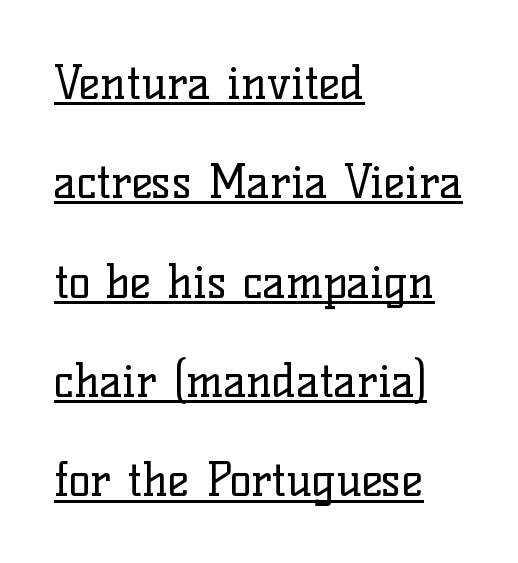
Look at the bottom of the vertical strokes: they flare into serifs here. A typesetter would mark this as roman, not italic. Each new line begins a long way beneath the previous one. This sample has the flowing, uneven cadence of proportional lettering.
